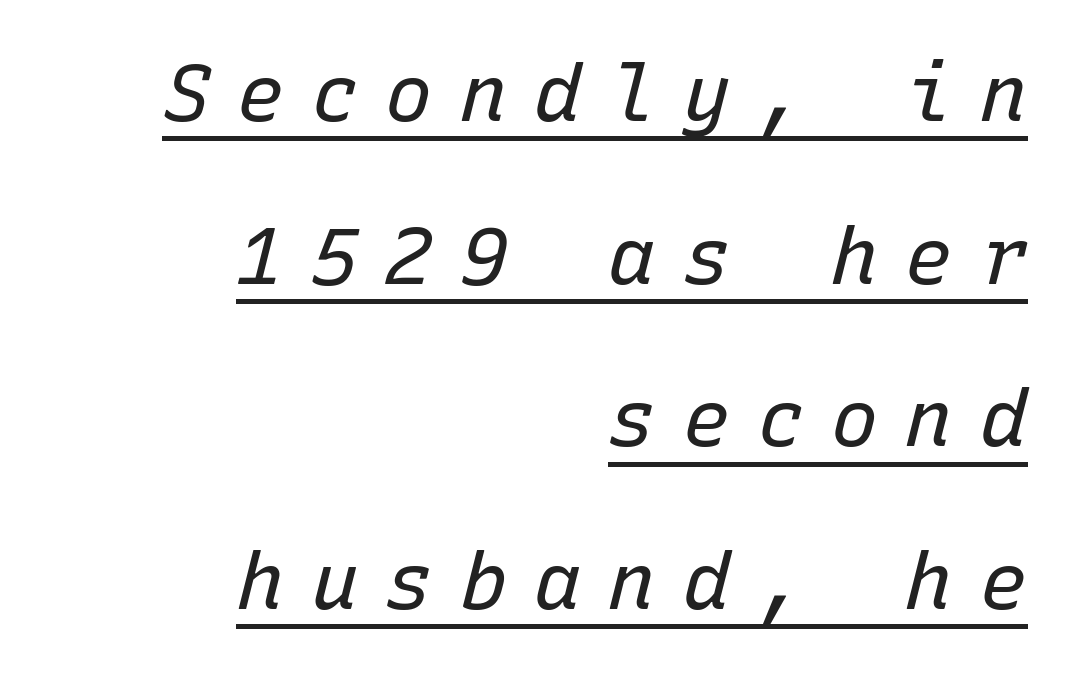
Q: Is the text bold? A: No.
Q: Is the text italic (slanted)? A: Yes, it leans right by about 15 degrees.
Q: Is the text underlined? A: Yes.
Q: How is the paragraph aligned? A: Right-aligned.
Q: Is the spacing between letters normal or unusually wide? A: Unusually wide.
Q: Is the spacing between lines tight, normal or loose? A: Loose.
Q: Width (condensed, normal, or wide)? A: Normal.
Q: Stroke contrast? A: Low.
Q: x-height? A: Medium.
Q: Monospaced? A: Yes.
